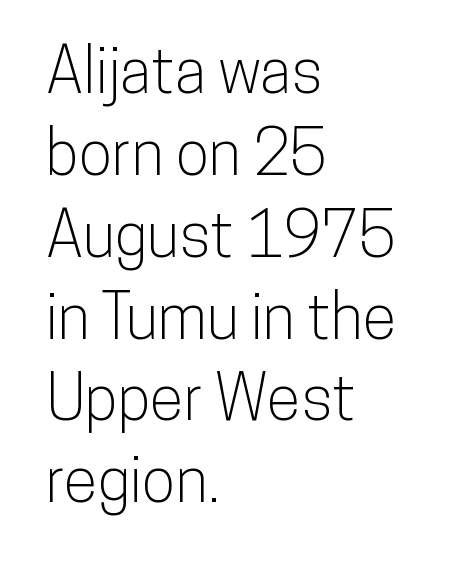
Here the glyphs are tracked normally, forming tight word shapes. The letters advance in unequal steps, a hallmark of proportional type. Italic? Not at all — the glyphs are vertical. To sum up the face: it is a sans, with no serifs. The space directly below the letters is spotless.
